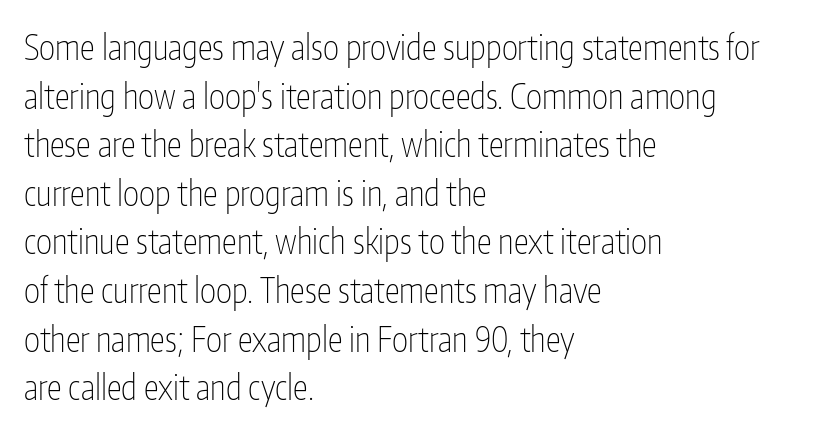
{"serif": "no", "italic": "no", "bold": "no", "weight": "thin", "width": "condensed", "stroke_contrast": "low", "x_height": "medium", "monospaced": "no", "underline": "no", "align": "left", "line_spacing": "normal", "line_spacing_ratio": 1.43, "letter_spacing": "normal", "letter_spacing_em": 0.0, "glyph_px": 34}
